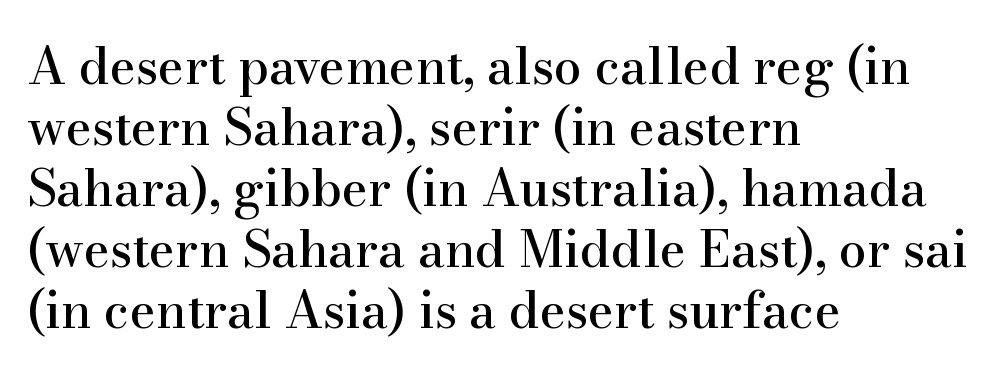
Descenders are the only things crossing below the line. These lines are set flush left with a ragged right edge. Observe the serifs anchoring each vertical stroke in this sample. Posture: vertical.
